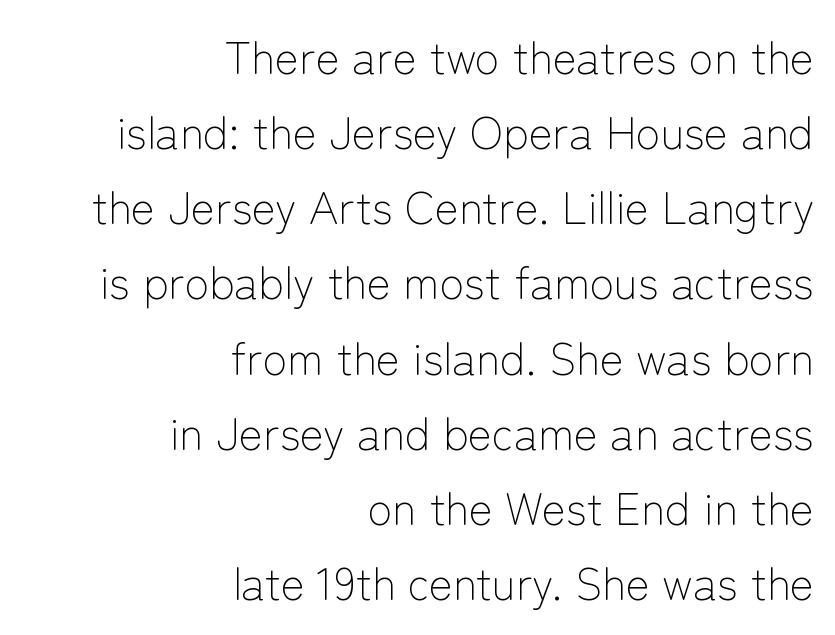
{"serif": "no", "italic": "no", "bold": "no", "weight": "light", "width": "normal", "stroke_contrast": "low", "x_height": "medium", "monospaced": "no", "underline": "no", "align": "right", "line_spacing": "normal", "line_spacing_ratio": 1.67, "letter_spacing": "normal", "letter_spacing_em": 0.0, "glyph_px": 45}
